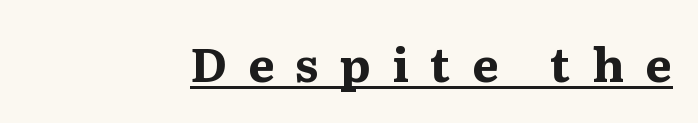
The passage shown is emphatically bold. Someone cranked the tracking dial way up on this one. Style check: upright. This rendering uses right alignment, leaving the left contour irregular. Typographically, this falls in the serif category.
